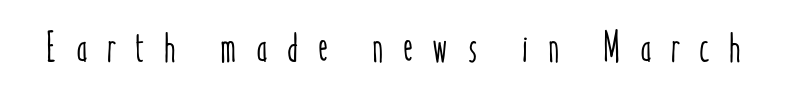
The image shows 42 px condensed type, upright; set unusually wide letter spacing (+0.46 em), not underlined; low stroke contrast and a medium x-height.
